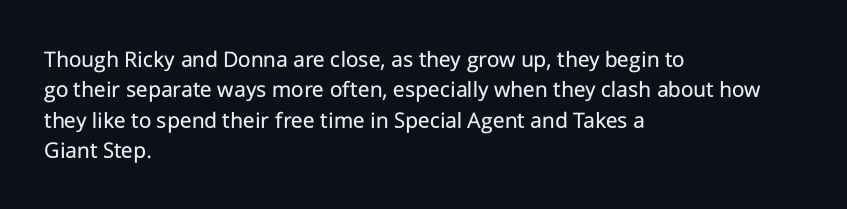
The image shows 24 px text type, upright; set left-aligned, normal line spacing (1.27x), normal letter spacing, not underlined.
